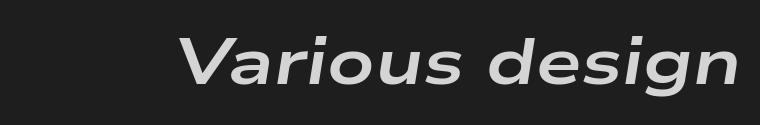
Q: Is the text bold? A: Yes.
Q: Is the text italic (slanted)? A: Yes, it leans right by about 9 degrees.
Q: Is the text underlined? A: No.
Q: Is the spacing between letters normal or unusually wide? A: Normal.
Q: Width (condensed, normal, or wide)? A: Wide.
Q: Stroke contrast? A: Low.
Q: x-height? A: Medium.
Q: Monospaced? A: No.
